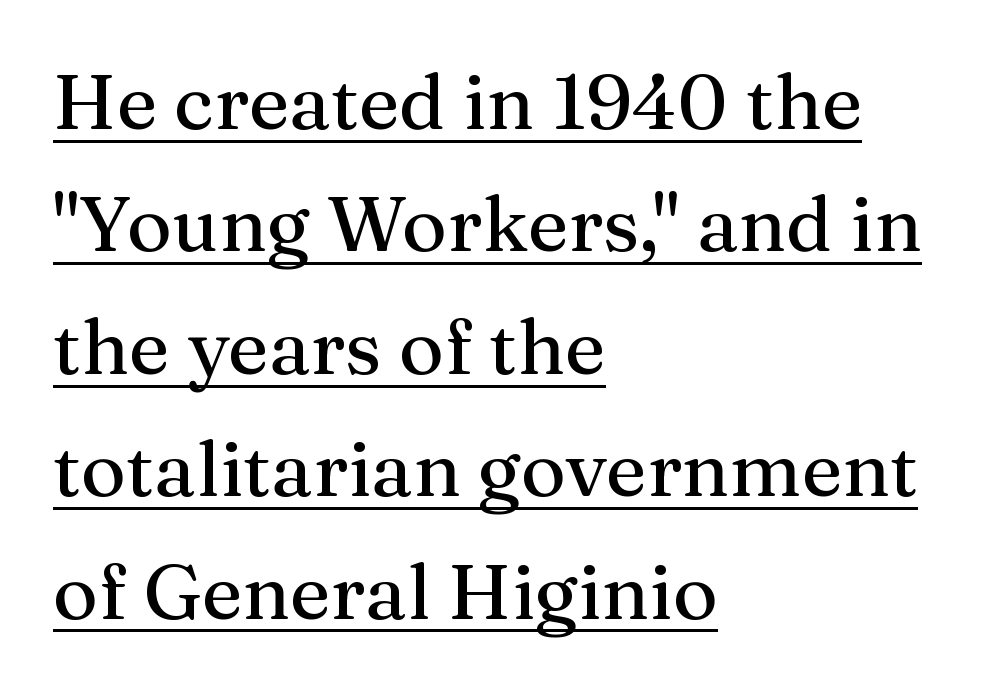
Q: Is the text italic (slanted)? A: No, it is upright.
Q: Is the typeface a serif or a sans-serif typeface? A: Serif.
Q: Is the text underlined? A: Yes.
Q: How is the paragraph aligned? A: Left-aligned.
Q: Is the spacing between letters normal or unusually wide? A: Normal.
Q: Is the spacing between lines tight, normal or loose? A: Normal.
Q: Width (condensed, normal, or wide)? A: Normal.
Q: Stroke contrast? A: Medium.
Q: x-height? A: Medium.
Q: Monospaced? A: No.
